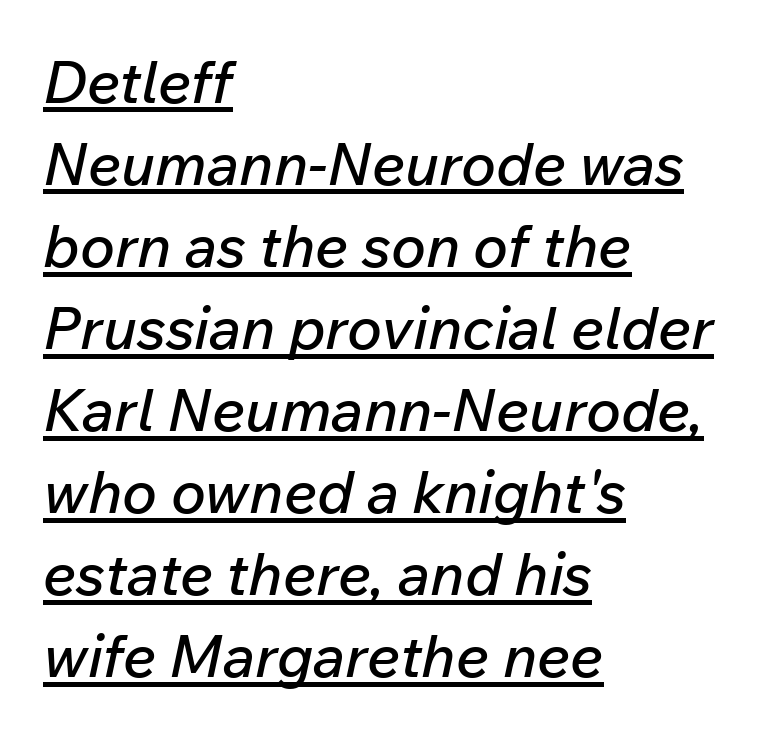
The image shows 59 px text type, italic (leaning right); set left-aligned, normal line spacing (1.39x), normal letter spacing, underlined; low stroke contrast and a medium x-height.
